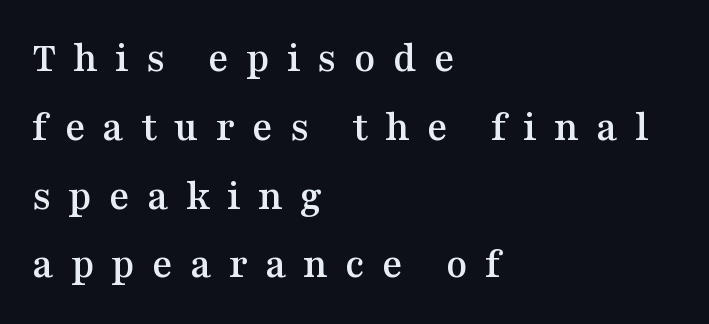
{"serif": "yes", "italic": "no", "width": "wide", "stroke_contrast": "medium", "x_height": "medium", "monospaced": "no", "underline": "no", "align": "left", "line_spacing": "normal", "line_spacing_ratio": 1.6, "letter_spacing": "wide", "letter_spacing_em": 0.4, "glyph_px": 43}
